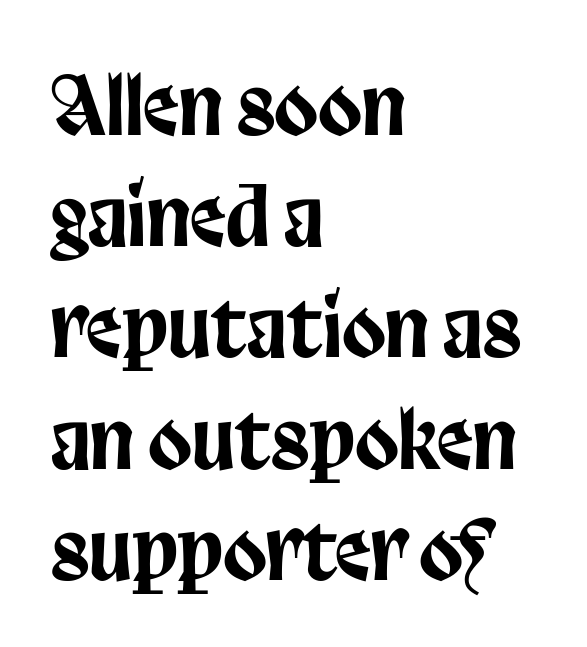
Q: Is the text italic (slanted)? A: No, it is upright.
Q: Is the typeface a serif or a sans-serif typeface? A: Sans-serif.
Q: Is the text underlined? A: No.
Q: How is the paragraph aligned? A: Left-aligned.
Q: Is the spacing between letters normal or unusually wide? A: Normal.
Q: Is the spacing between lines tight, normal or loose? A: Normal.
Q: Width (condensed, normal, or wide)? A: Condensed.
Q: Stroke contrast? A: Low.
Q: x-height? A: Large.
Q: Monospaced? A: No.
